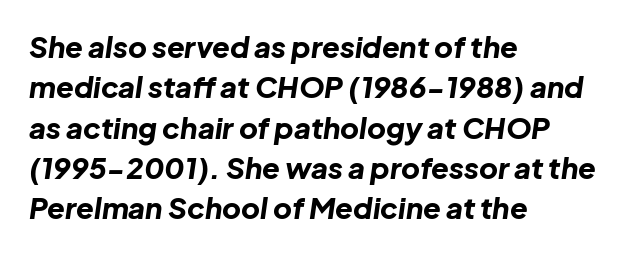
Line starts are locked; line ends wander. Descender tails drop into unmarked territory. The letters are bold, with thick, heavy strokes. The line texture is even and compact thanks to regular tracking. These lines sit exactly where default settings would place them. Varying glyph widths throughout — classic text-font behaviour.
